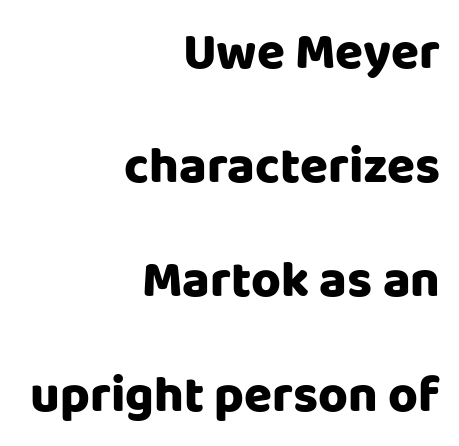
Q: Is the text italic (slanted)? A: No, it is upright.
Q: Is the typeface a serif or a sans-serif typeface? A: Sans-serif.
Q: Is the text underlined? A: No.
Q: How is the paragraph aligned? A: Right-aligned.
Q: Is the spacing between letters normal or unusually wide? A: Normal.
Q: Is the spacing between lines tight, normal or loose? A: Loose.
Q: Width (condensed, normal, or wide)? A: Normal.
Q: Stroke contrast? A: Low.
Q: x-height? A: Large.
Q: Monospaced? A: No.
